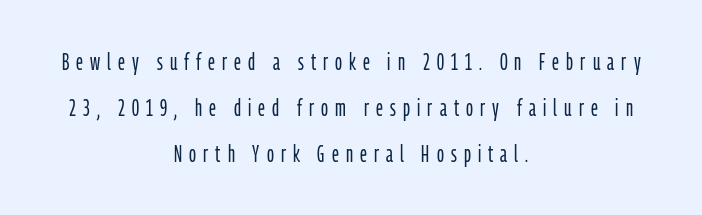
{"italic": "no", "bold": "no", "underline": "no", "align": "center", "line_spacing": "loose", "line_spacing_ratio": 1.99, "letter_spacing": "wide", "letter_spacing_em": 0.31, "glyph_px": 23}
